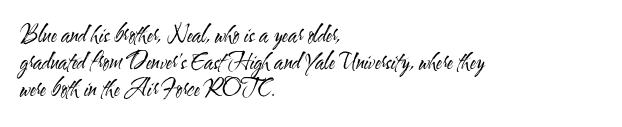
The image shows 22 px text type; set left-aligned, line spacing 1.23x, normal letter spacing, not underlined.
